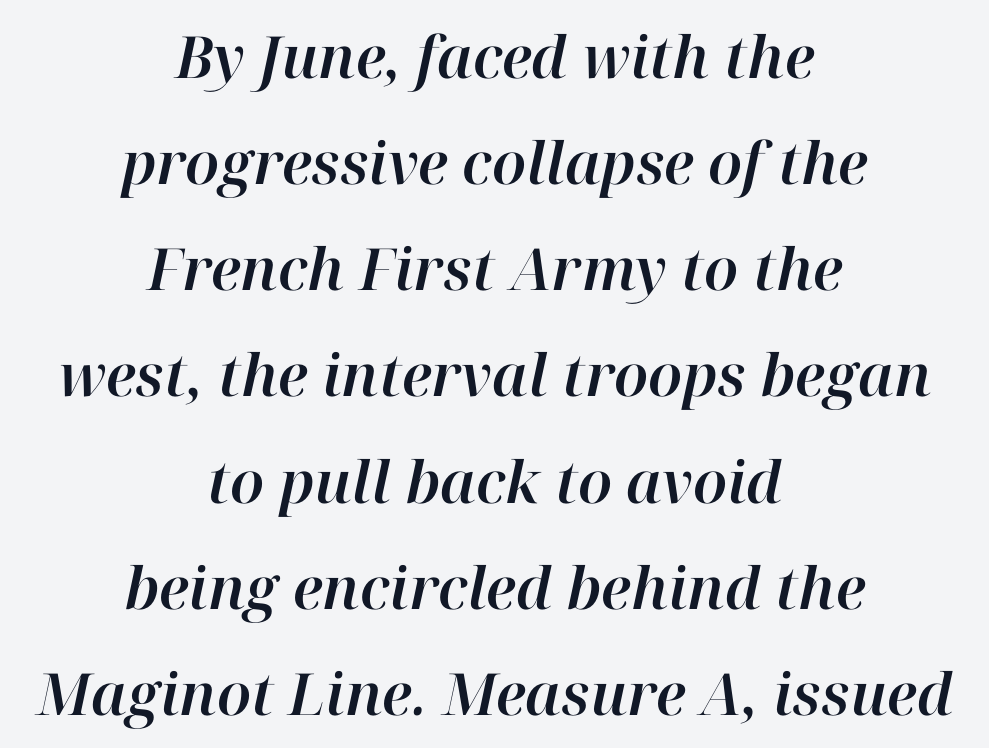
The image shows 58 px text type, italic (leaning right); set centered, line spacing 1.83x, normal letter spacing, not underlined; high stroke contrast and a medium x-height.
